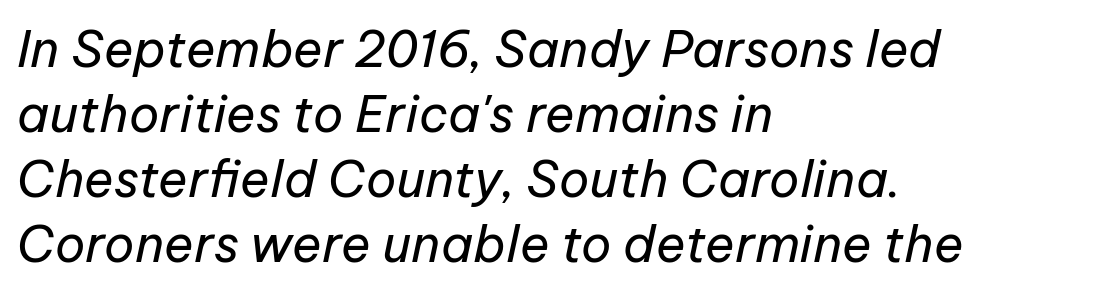
Q: Is the text bold? A: No.
Q: Is the text italic (slanted)? A: Yes, it leans right by about 12 degrees.
Q: Is the text underlined? A: No.
Q: How is the paragraph aligned? A: Left-aligned.
Q: Is the spacing between letters normal or unusually wide? A: Normal.
Q: Is the spacing between lines tight, normal or loose? A: Normal.
Q: Width (condensed, normal, or wide)? A: Normal.
Q: Stroke contrast? A: Low.
Q: x-height? A: Medium.
Q: Monospaced? A: No.
